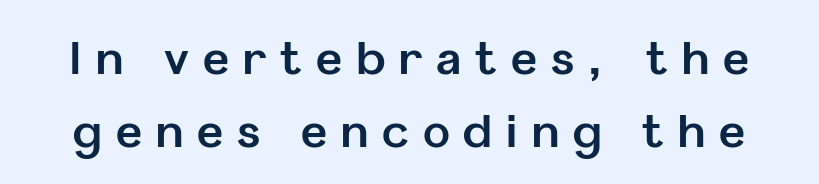
A normal amount of white space separates one row of letters from the next. A roman cut, with each character standing at attention. Plain, unruled lines of type. Tracking here is generous; glyphs stand well apart from one another.
